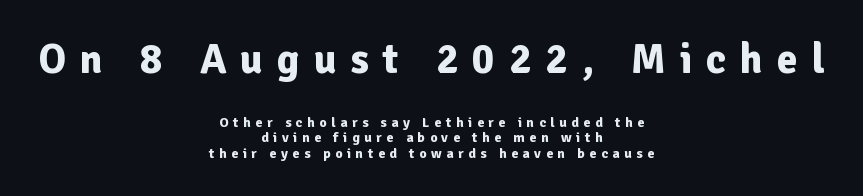
Q: Is the text bold? A: Yes.
Q: Is the text italic (slanted)? A: No, it is upright.
Q: Is the typeface a serif or a sans-serif typeface? A: Sans-serif.
Q: Is the text underlined? A: No.
Q: How is the paragraph aligned? A: Centered.
Q: Is the spacing between letters normal or unusually wide? A: Unusually wide.
Q: Is the spacing between lines tight, normal or loose? A: Tight.
Q: Which block of text is set in a larger size, the first (top) or the second (bottom)? A: The first (top) one.
Q: Width (condensed, normal, or wide)? A: Normal.
Q: Stroke contrast? A: Low.
Q: x-height? A: Medium.
Q: Monospaced? A: No.
